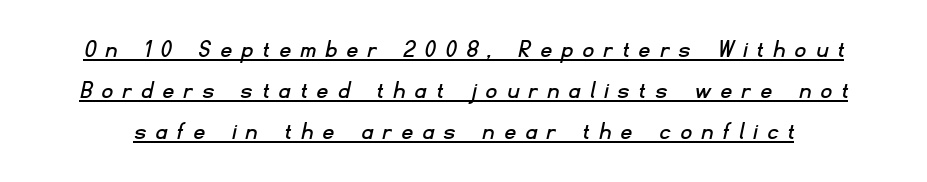
The image shows 26 px text type; set normal line spacing (1.58x), unusually wide letter spacing (+0.41 em), underlined.
